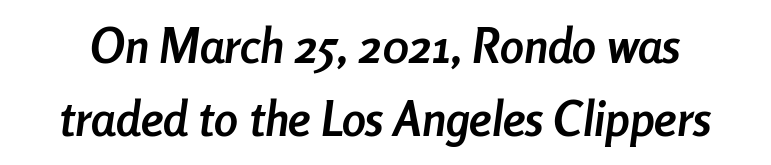
{"italic": "yes", "lean": "right", "slant_degrees": 8, "bold": "yes", "weight": "semibold", "width": "condensed", "stroke_contrast": "low", "x_height": "medium", "monospaced": "no", "underline": "no", "line_spacing": "normal", "line_spacing_ratio": 1.53, "letter_spacing": "normal", "letter_spacing_em": 0.0, "glyph_px": 48}
